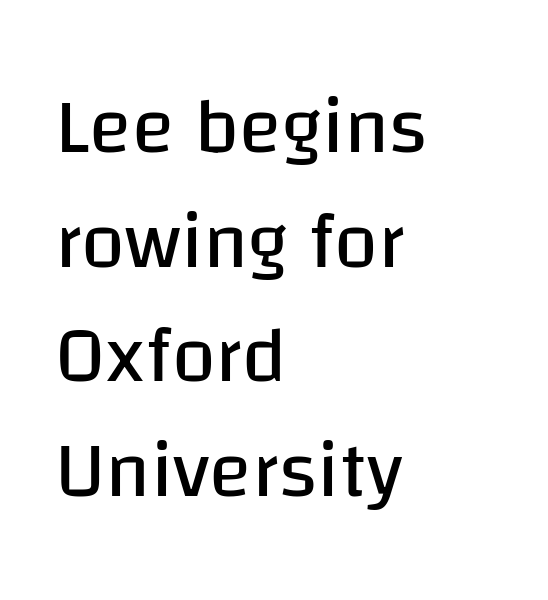
Each new line begins a customary step beneath the previous one. Is the letter spacing exaggerated? No — it looks like the ordinary default. Is the stroke heavy? The answer is a plain regular-or-lighter. The letters advance in unequal steps, a hallmark of proportional type. It's the straight-up-and-down kind of type. Line beginnings align vertically; line endings do not.
